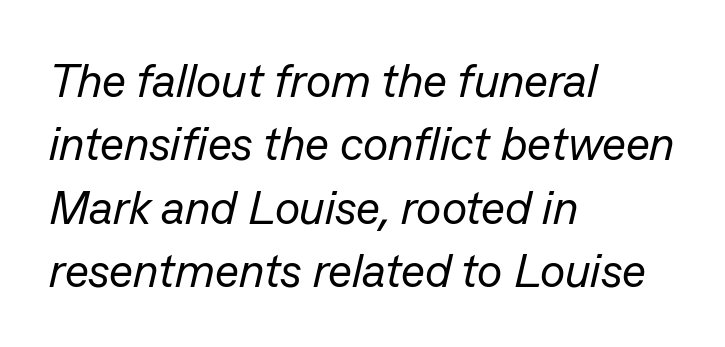
Q: Is the text bold? A: No.
Q: Is the text italic (slanted)? A: Yes, it leans right by about 13 degrees.
Q: Is the text underlined? A: No.
Q: How is the paragraph aligned? A: Left-aligned.
Q: Is the spacing between letters normal or unusually wide? A: Normal.
Q: Is the spacing between lines tight, normal or loose? A: Normal.
Q: Width (condensed, normal, or wide)? A: Normal.
Q: Stroke contrast? A: Low.
Q: x-height? A: Medium.
Q: Monospaced? A: No.
